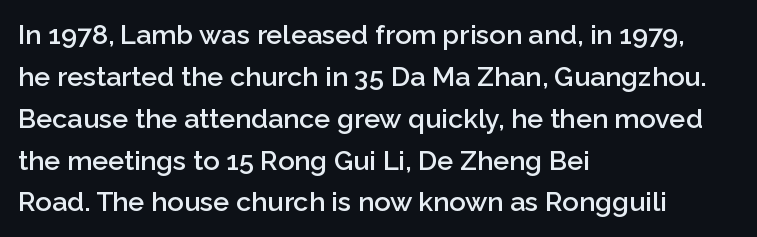
Has an underline been added? It has not. Look at the stroke-to-counter ratio: somewhat heavy, a semibold. Style check: upright. The letterforms sit shoulder to shoulder at normal distance. The paragraph has a hard left edge and a soft right edge.
